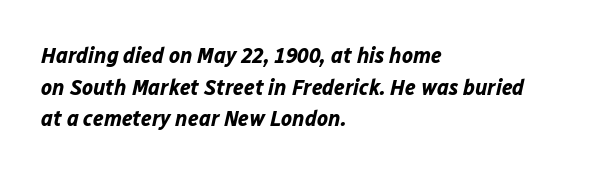
The image shows 23 px bold type, italic (leaning right); set left-aligned, normal line spacing (1.37x), normal letter spacing, not underlined.
